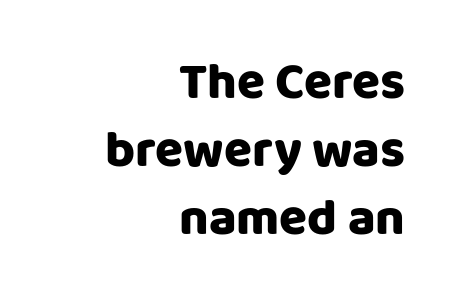
Q: Is the text italic (slanted)? A: No, it is upright.
Q: Is the typeface a serif or a sans-serif typeface? A: Sans-serif.
Q: Is the text underlined? A: No.
Q: How is the paragraph aligned? A: Right-aligned.
Q: Is the spacing between letters normal or unusually wide? A: Normal.
Q: Is the spacing between lines tight, normal or loose? A: Normal.
Q: Width (condensed, normal, or wide)? A: Normal.
Q: Stroke contrast? A: Low.
Q: x-height? A: Large.
Q: Monospaced? A: No.
